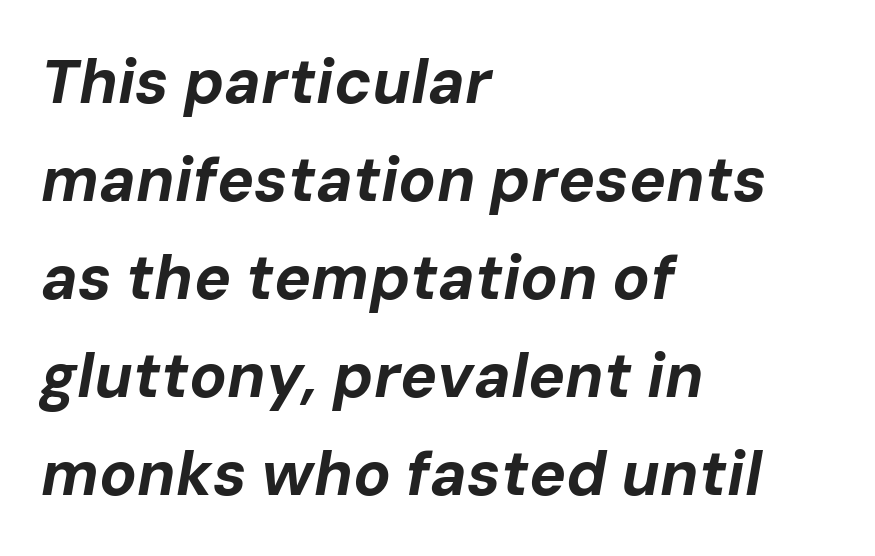
The image shows 62 px bold type, italic (leaning right); set left-aligned, normal line spacing (1.58x), normal letter spacing, not underlined; low stroke contrast and a medium x-height.
